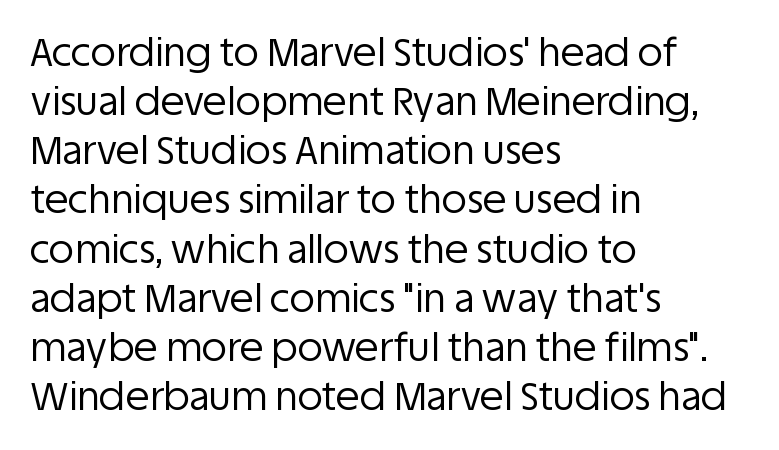
Each row of text sits above clean, open space. The font sits on the lighter half of the weight spectrum, regular included. Grotesque or geometric, the face here clearly has no serifs. Here the glyphs are tracked normally, forming tight word shapes.
